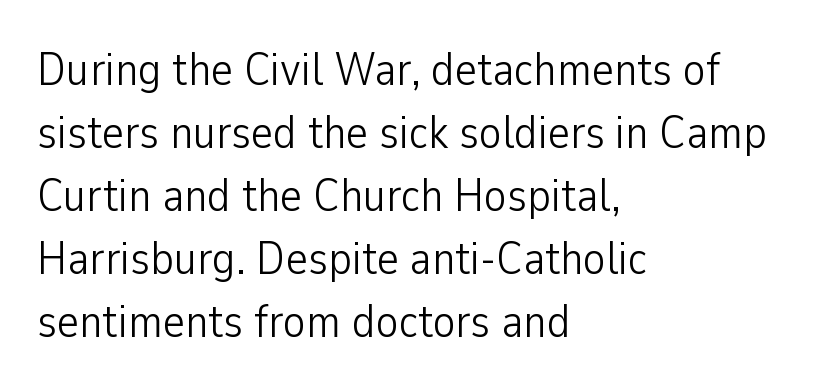
Q: Is the text bold? A: No.
Q: Is the text italic (slanted)? A: No, it is upright.
Q: Is the typeface a serif or a sans-serif typeface? A: Sans-serif.
Q: Is the text underlined? A: No.
Q: How is the paragraph aligned? A: Left-aligned.
Q: Is the spacing between letters normal or unusually wide? A: Normal.
Q: Is the spacing between lines tight, normal or loose? A: Normal.
Q: Width (condensed, normal, or wide)? A: Condensed.
Q: Stroke contrast? A: Low.
Q: x-height? A: Medium.
Q: Monospaced? A: No.
